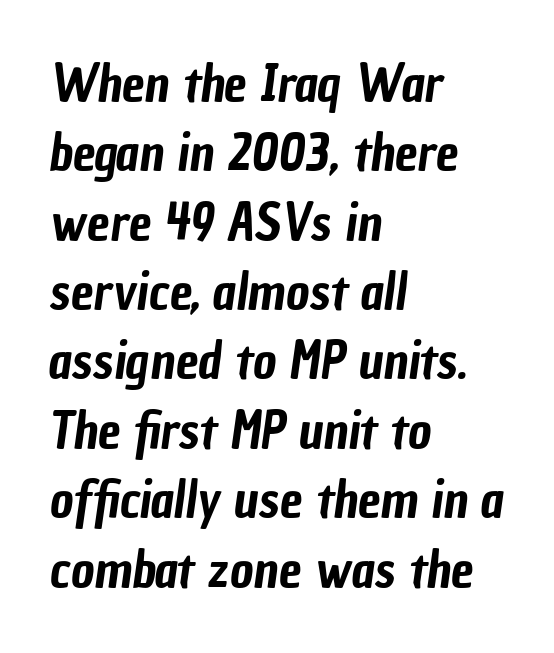
The image shows 51 px condensed sans-serif type; set left-aligned, normal line spacing (1.36x), normal letter spacing, not underlined; low stroke contrast and a medium x-height.
